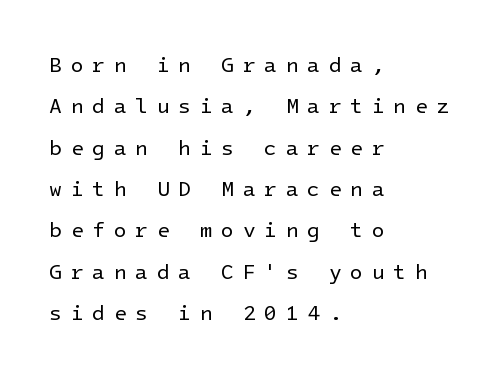
The lines in this sample share a left origin and differ only in where they stop. Unbolded letterforms with no extra heft. Ascenders rise straight up at ninety degrees. Spacing between characters has been opened up far beyond the box default. Anything drawn beneath the words? Only blank space. The line-height multiplier appears high, well above default.
